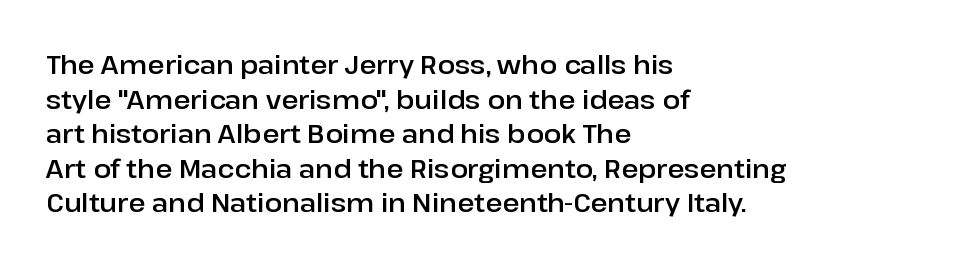
The image shows 26 px text type, upright; set left-aligned, normal line spacing (1.33x), normal letter spacing, not underlined.
